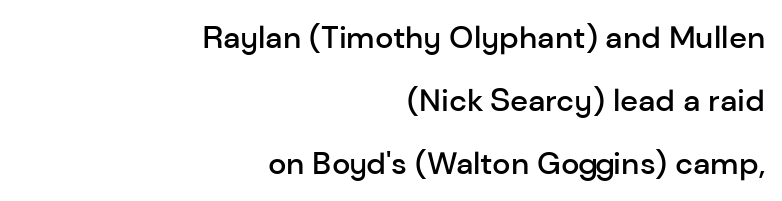
{"serif": "no", "italic": "no", "bold": "semi", "weight": "semibold", "width": "normal", "stroke_contrast": "low", "x_height": "medium", "monospaced": "no", "underline": "no", "align": "right", "line_spacing": "loose", "line_spacing_ratio": 2.03, "letter_spacing": "normal", "letter_spacing_em": 0.0, "glyph_px": 31}
